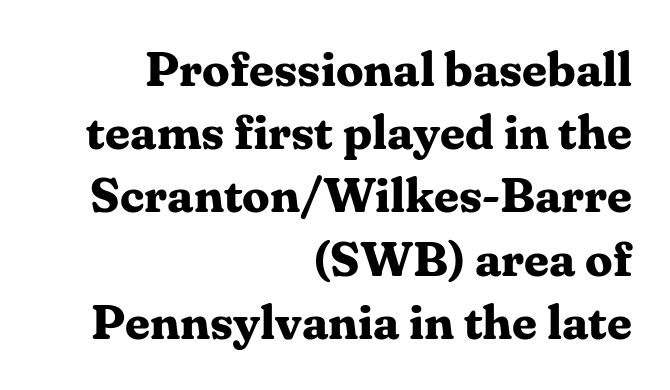
The image shows 49 px bold serif type, upright; set right-aligned, normal line spacing (1.29x), normal letter spacing, not underlined; medium stroke contrast and a medium x-height.
